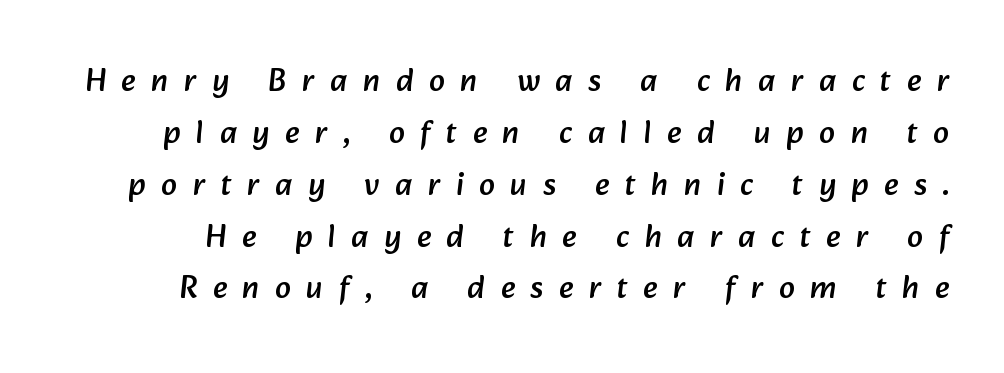
{"serif": "no", "width": "normal", "stroke_contrast": "low", "x_height": "medium", "monospaced": "no", "underline": "no", "line_spacing": "normal", "line_spacing_ratio": 1.62, "letter_spacing": "wide", "letter_spacing_em": 0.49, "glyph_px": 32}
